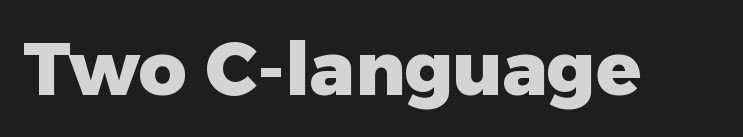
The image shows 74 px heavy sans-serif type, upright; set normal letter spacing, not underlined; low stroke contrast and a medium x-height.
